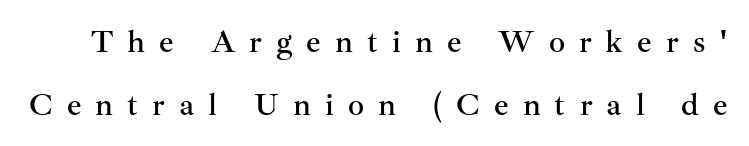
The image shows 32 px serif type, upright; set loose line spacing (1.96x), unusually wide letter spacing (+0.44 em), not underlined; medium stroke contrast and a small x-height.
